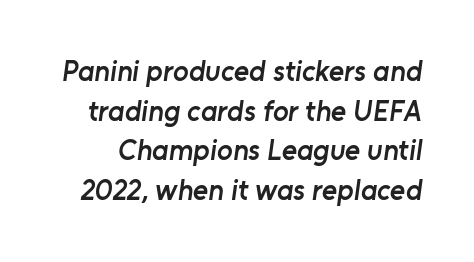
{"serif": "no", "bold": "semi", "weight": "semibold", "width": "normal", "stroke_contrast": "low", "x_height": "medium", "monospaced": "no", "underline": "no", "line_spacing": "normal", "line_spacing_ratio": 1.37, "letter_spacing": "normal", "letter_spacing_em": 0.0, "glyph_px": 29}
